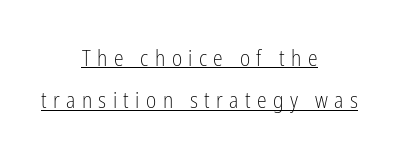
{"italic": "no", "bold": "no", "underline": "yes", "align": "center", "line_spacing": "loose", "line_spacing_ratio": 1.93, "letter_spacing": "wide", "letter_spacing_em": 0.29, "glyph_px": 22}
